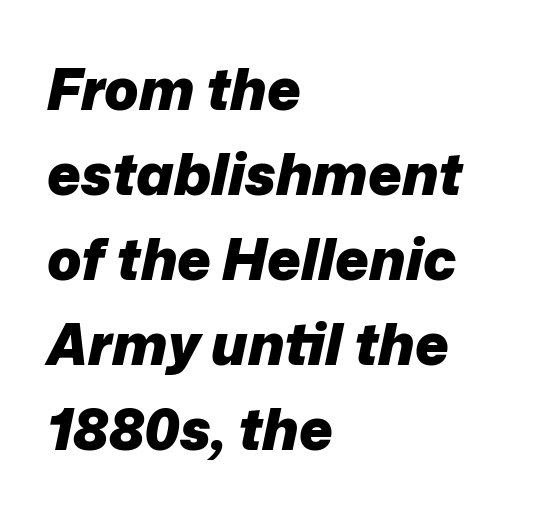
Q: Is the text bold? A: Yes.
Q: Is the text italic (slanted)? A: Yes, it leans right by about 12 degrees.
Q: Is the text underlined? A: No.
Q: How is the paragraph aligned? A: Left-aligned.
Q: Is the spacing between letters normal or unusually wide? A: Normal.
Q: Is the spacing between lines tight, normal or loose? A: Normal.
Q: Width (condensed, normal, or wide)? A: Normal.
Q: Stroke contrast? A: Low.
Q: x-height? A: Medium.
Q: Monospaced? A: No.
